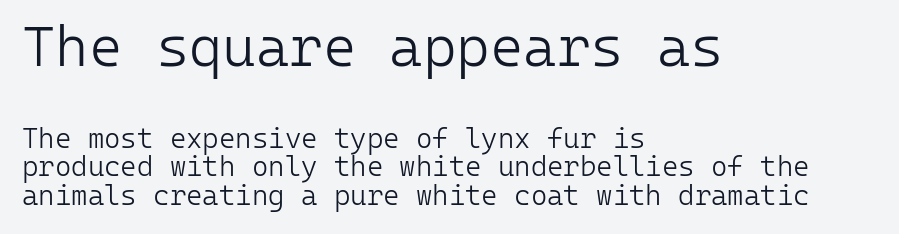
The image shows 57 px light sans-serif type, upright, monospaced; set left-aligned, tight line spacing (1.02x), normal letter spacing, not underlined; the first (top) block is 2.04x larger; low stroke contrast and a medium x-height.
